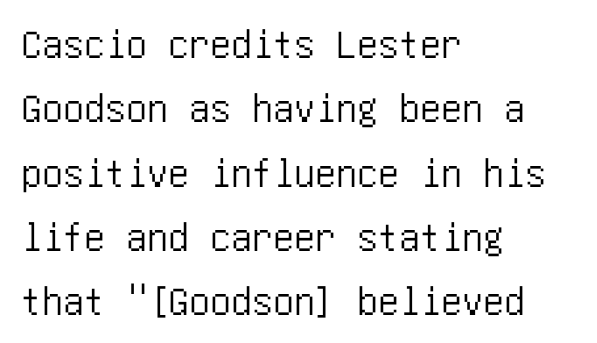
{"serif": "no", "italic": "no", "width": "condensed", "stroke_contrast": "low", "x_height": "large", "underline": "no", "align": "left", "line_spacing": "normal", "line_spacing_ratio": 1.53, "letter_spacing": "normal", "letter_spacing_em": 0.0, "glyph_px": 42}
